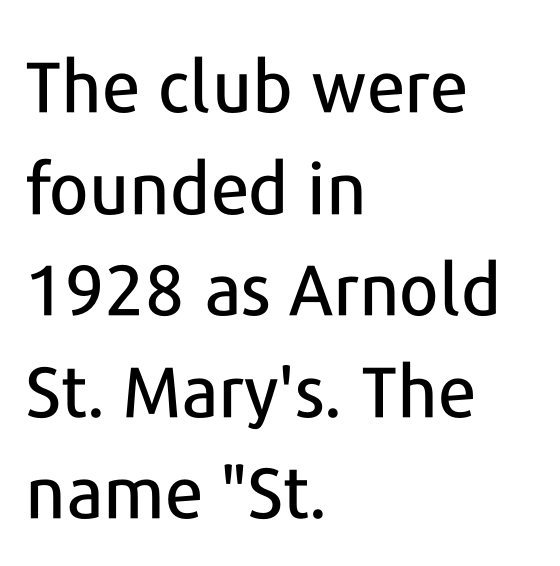
{"serif": "no", "italic": "no", "width": "normal", "stroke_contrast": "low", "x_height": "medium", "monospaced": "no", "underline": "no", "align": "left", "line_spacing": "normal", "line_spacing_ratio": 1.43, "letter_spacing": "normal", "letter_spacing_em": 0.0, "glyph_px": 71}
